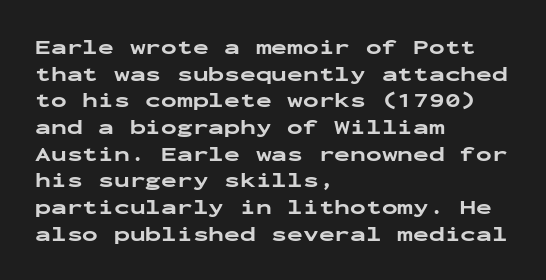
Q: Is the text bold? A: Yes.
Q: Is the text italic (slanted)? A: No, it is upright.
Q: Is the text underlined? A: No.
Q: How is the paragraph aligned? A: Left-aligned.
Q: Is the spacing between letters normal or unusually wide? A: Normal.
Q: Is the spacing between lines tight, normal or loose? A: Normal.
